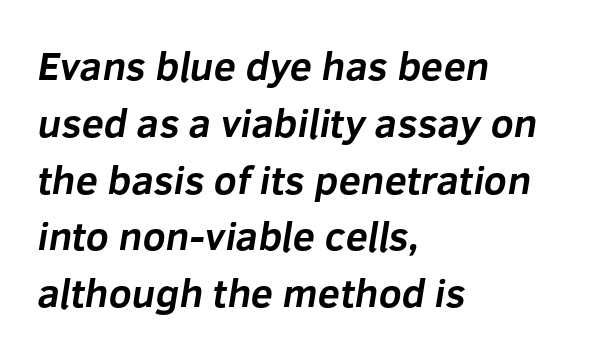
{"serif": "no", "bold": "yes", "weight": "bold", "width": "normal", "stroke_contrast": "low", "x_height": "medium", "monospaced": "no", "underline": "no", "align": "left", "line_spacing": "normal", "line_spacing_ratio": 1.42, "letter_spacing": "normal", "letter_spacing_em": 0.0, "glyph_px": 40}
